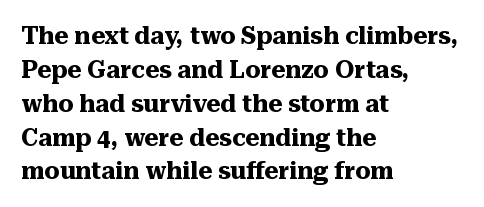
Q: Is the text bold? A: Yes.
Q: Is the text italic (slanted)? A: No, it is upright.
Q: Is the text underlined? A: No.
Q: How is the paragraph aligned? A: Left-aligned.
Q: Is the spacing between letters normal or unusually wide? A: Normal.
Q: Is the spacing between lines tight, normal or loose? A: Normal.
